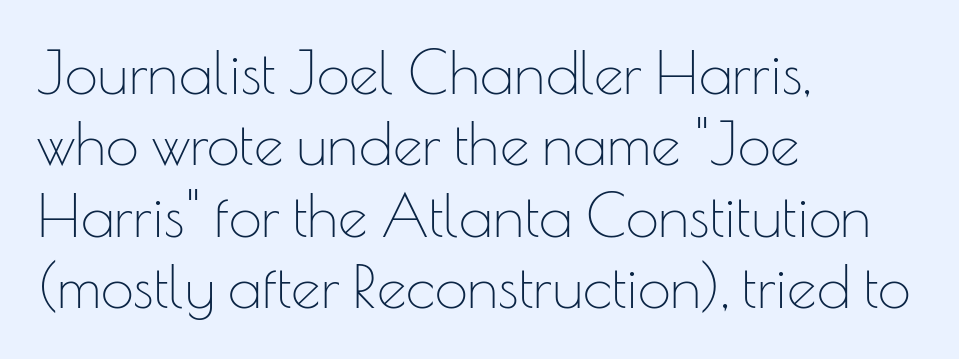
Q: Is the text bold? A: No.
Q: Is the text italic (slanted)? A: No, it is upright.
Q: Is the typeface a serif or a sans-serif typeface? A: Sans-serif.
Q: Is the text underlined? A: No.
Q: How is the paragraph aligned? A: Left-aligned.
Q: Is the spacing between letters normal or unusually wide? A: Normal.
Q: Width (condensed, normal, or wide)? A: Normal.
Q: Stroke contrast? A: Low.
Q: x-height? A: Small.
Q: Monospaced? A: No.
